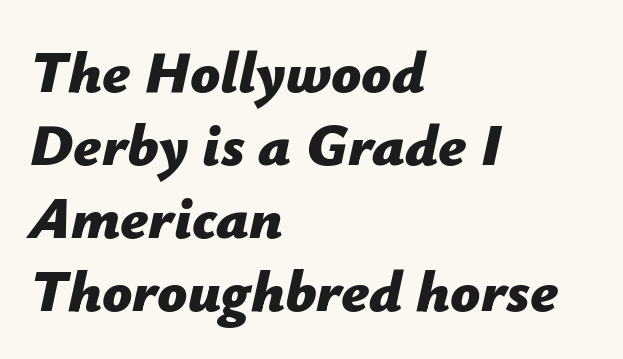
A typesetter would call this proportional, since set widths differ per character. If you drew a ruler down the left edge, every line would touch it. A clean baseline with only descenders dipping below it. This rendering leaves character spacing at its baseline value. Every character sits at an angle, as italics do.
